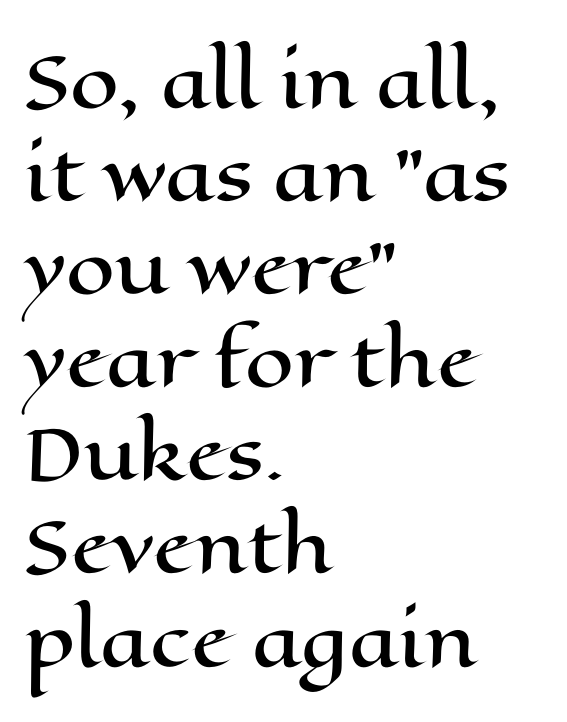
Q: Is the text italic (slanted)? A: No, it is upright.
Q: Is the text underlined? A: No.
Q: How is the paragraph aligned? A: Left-aligned.
Q: Is the spacing between letters normal or unusually wide? A: Normal.
Q: Is the spacing between lines tight, normal or loose? A: Normal.
Q: Width (condensed, normal, or wide)? A: Wide.
Q: Stroke contrast? A: High.
Q: x-height? A: Medium.
Q: Monospaced? A: No.
